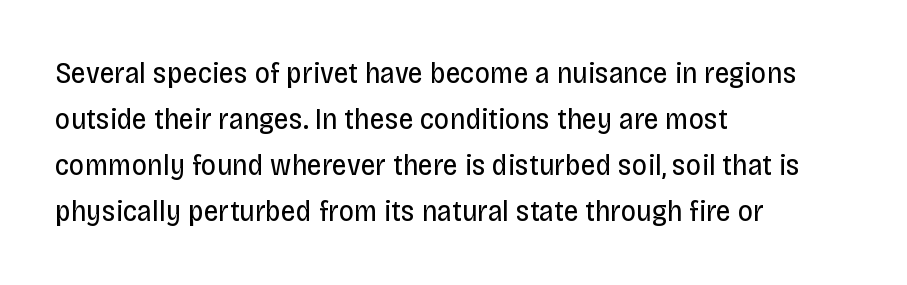
Rendered with straight, roman letterforms. Regular leading. The font is comparable to plain body text, perhaps lighter. The letters carry no serifs — their stems end cleanly without finishing strokes.
